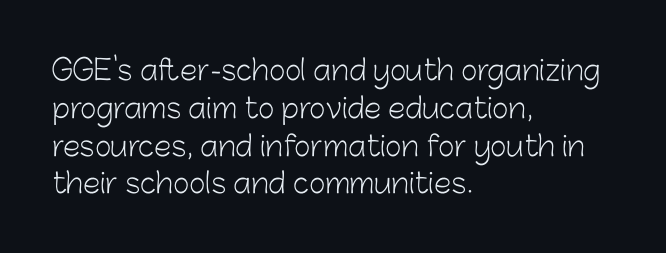
The passage shown is not bold in any degree. This sample is left-justified, so line endings fall wherever the words run out. Anything drawn beneath the words? Only blank space. The passage shown is typed in a proportional face where columns would drift. The tracking reads as untouched default to a designer's eye. Do the letters lean? They stand straight.
